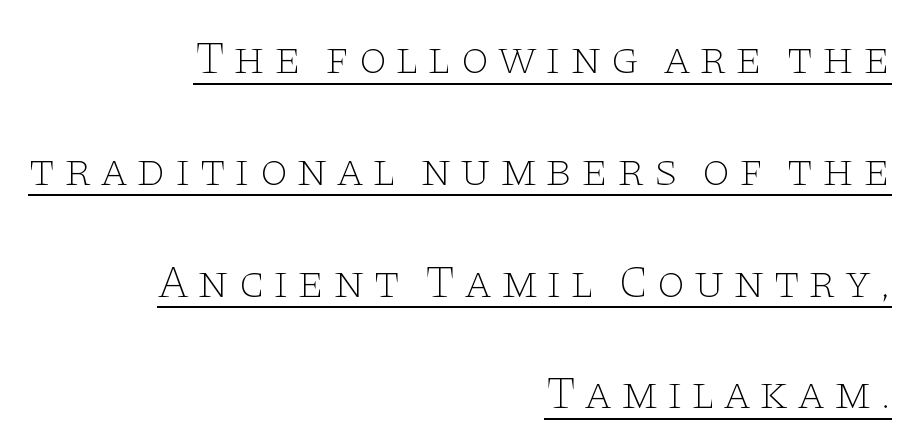
The image shows 46 px thin, wide serif type, upright; set right-aligned, loose line spacing (2.43x), underlined; low stroke contrast and a large x-height.
